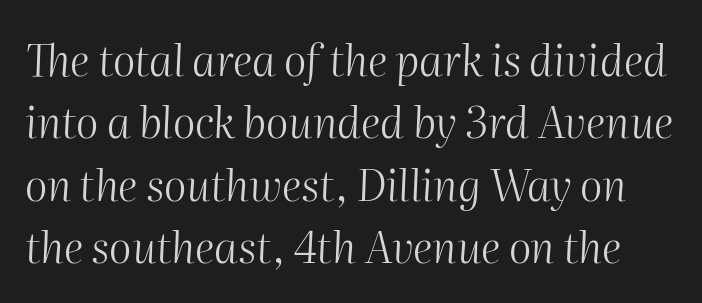
Leading matches the norm, producing a regular column. Looking at the ascenders, they clearly lean. A typesetter would call this proportional, since set widths differ per character. Glance below the letters and you will spot only blank space. Look at the tracking — it's just the regular setting, nothing added. Is this a heavy cut? Hardly; it is regular or lighter.
